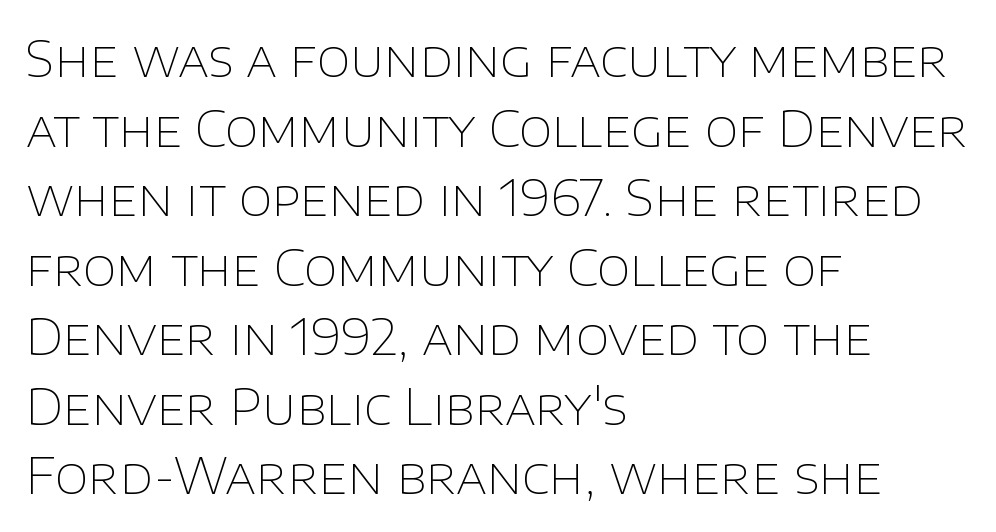
{"serif": "no", "italic": "no", "bold": "no", "weight": "thin", "width": "normal", "stroke_contrast": "low", "x_height": "large", "monospaced": "no", "underline": "no", "align": "left", "line_spacing": "normal", "line_spacing_ratio": 1.42, "letter_spacing": "normal", "letter_spacing_em": 0.0, "glyph_px": 49}
